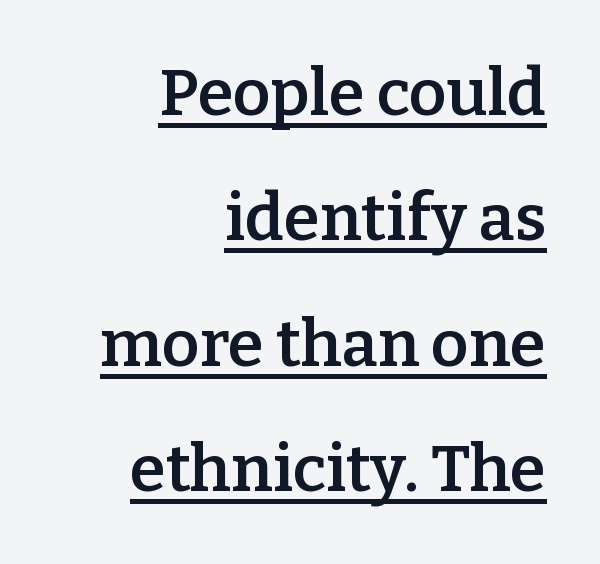
Nothing unusual about the tracking: characters are spaced as the font intends. Italic? Not at all — the glyphs are vertical. The glyphs in this specimen are seriffed. Think of a printed novel: that variable character pitch is what you see here.
